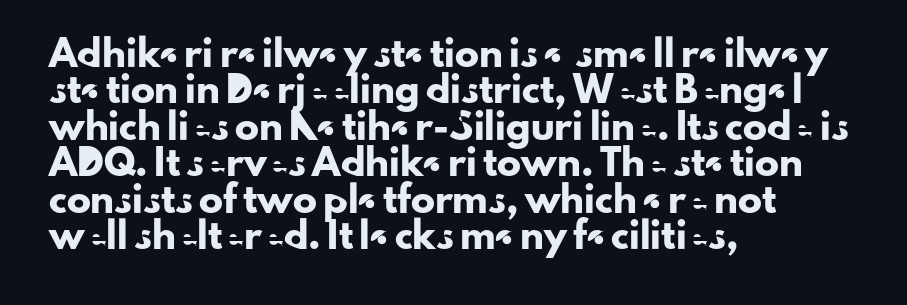
A normal amount of white space separates one row of letters from the next. Is there any slant? The stems are plumb. Nobody touched the tracking dial on this one. Quick note: underline off.
